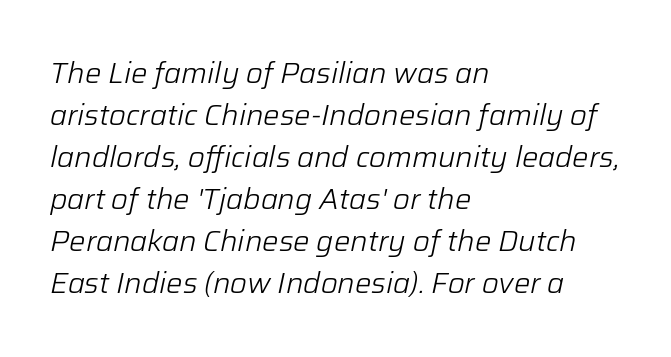
{"italic": "yes", "lean": "right", "slant_degrees": 12, "bold": "no", "weight": "light", "width": "normal", "stroke_contrast": "low", "x_height": "medium", "monospaced": "no", "underline": "no", "align": "left", "line_spacing": "normal", "line_spacing_ratio": 1.45, "letter_spacing": "normal", "letter_spacing_em": 0.0, "glyph_px": 29}
